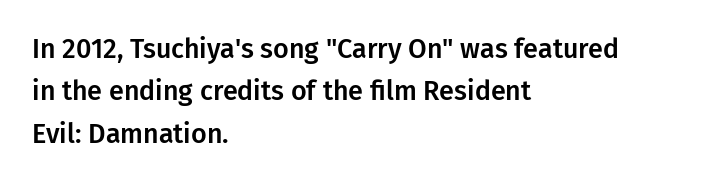
Successive baselines arrive at the customary interval. Tall strokes in this sample are plumb rather than angled. Where is the straight margin? On the left. Lines of text with bare space underneath. Each word holds together tightly as a unit, with standard inter-letter gaps.
